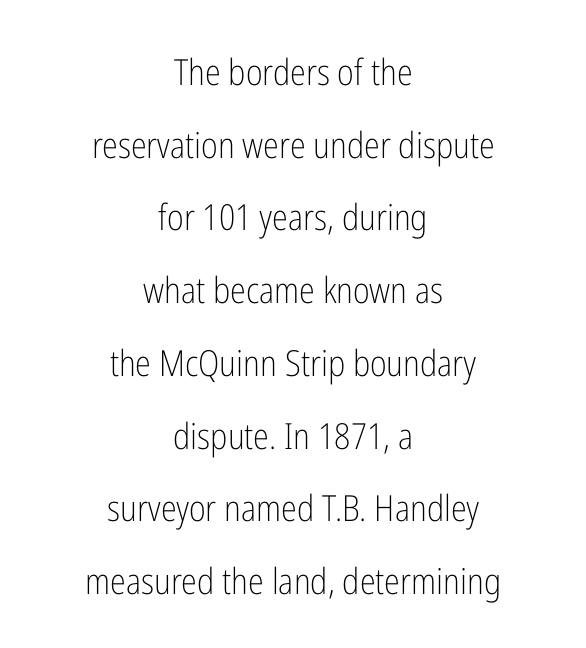
Is there any slant? The stems are plumb. Words float on clear page, feet unadorned. Classification — sans serif. Is the letter spacing exaggerated? No — it looks like the ordinary default.
